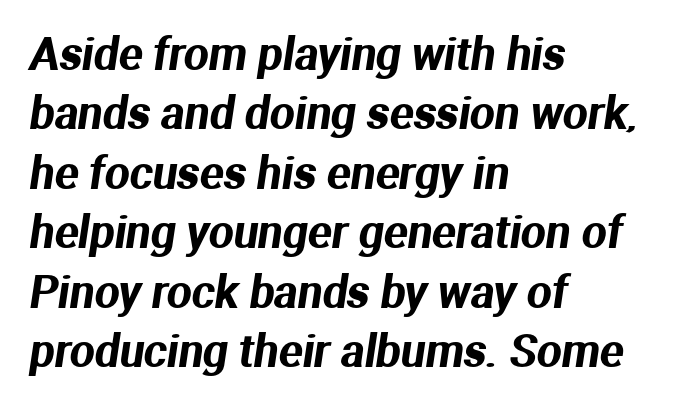
{"serif": "no", "width": "normal", "stroke_contrast": "medium", "x_height": "medium", "monospaced": "no", "underline": "no", "align": "left", "line_spacing": "normal", "line_spacing_ratio": 1.35, "letter_spacing": "normal", "letter_spacing_em": 0.0, "glyph_px": 44}
